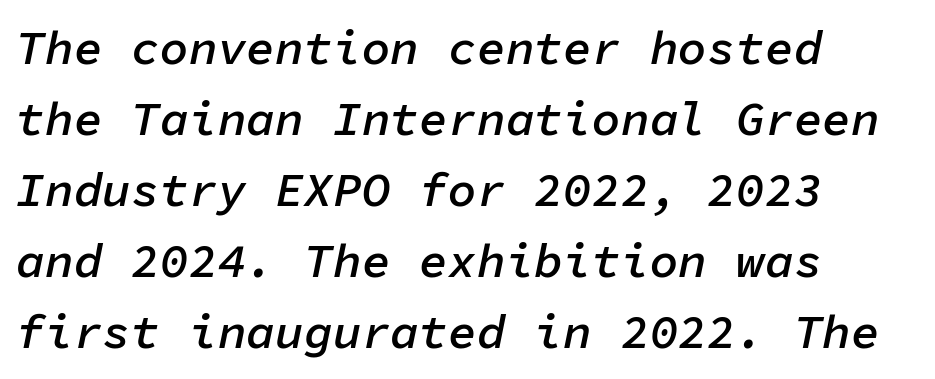
Glyph-to-glyph distance matches everyday printed text. When letters slant like this, we call the style italic. Descenders are the only things crossing below the line. How would I describe the line gaps? Plain and ordinary.
